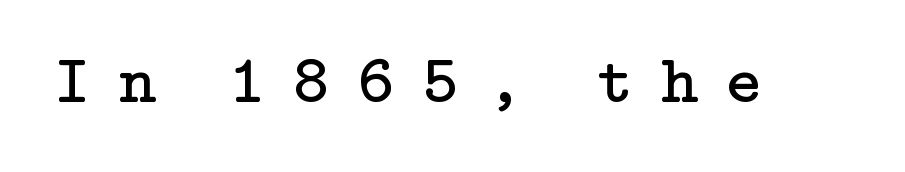
{"serif": "yes", "italic": "no", "bold": "no", "weight": "regular", "width": "normal", "stroke_contrast": "low", "x_height": "medium", "underline": "no", "letter_spacing": "wide", "letter_spacing_em": 0.41, "glyph_px": 69}
